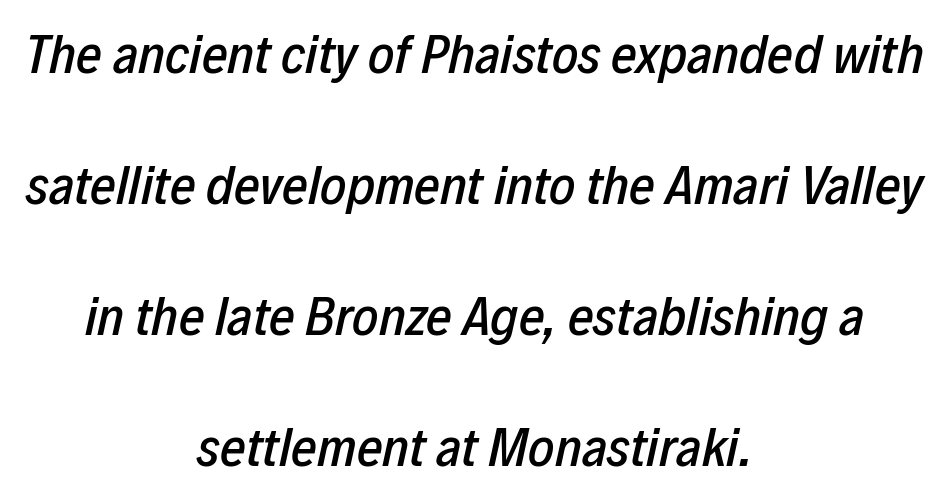
If you drew a line through each stem, it would be angled. Leading is clearly above the norm, producing a sparse column. The passage is arranged like a title page — every line centered. Note the varied advance widths — an 'i' is clearly narrower than an 'm'. Is the letter spacing exaggerated? No — it looks like the ordinary default. Each row of text sits above clean, open space.
